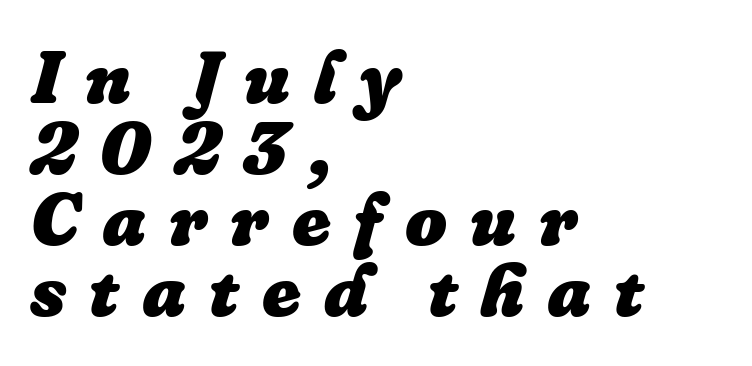
The image shows 74 px heavy type, italic (leaning right); set left-aligned, tight line spacing (0.96x), unusually wide letter spacing (+0.31 em), not underlined; low stroke contrast and a medium x-height.
